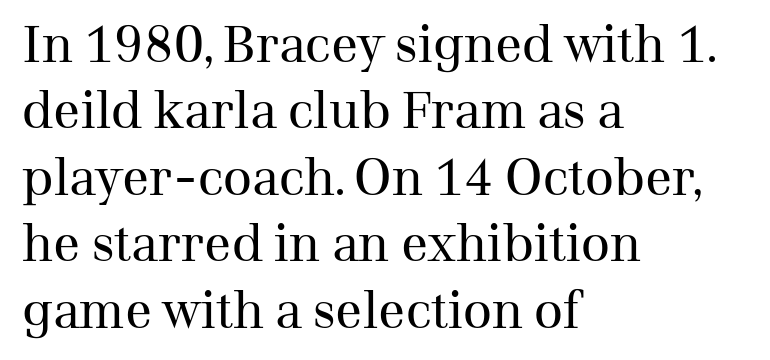
The passage shown is typeset with a serif family. Nothing unusual about the tracking: characters are spaced as the font intends. If you measured baseline to baseline, you'd find a middling distance. Where is the straight margin? On the left. This is roman type, the default non-slanted kind. Here the designer chose a conventional face with non-uniform glyph widths.
